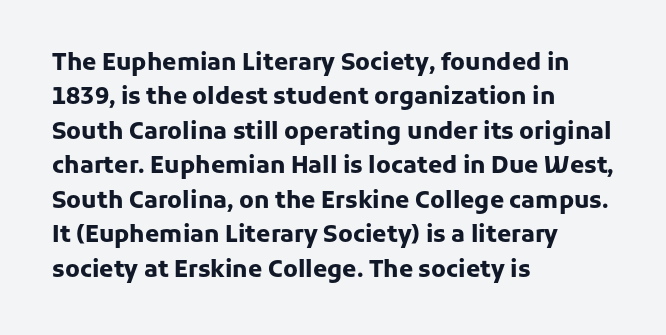
The image shows 23 px bold type, upright; set left-aligned, normal line spacing (1.5x), normal letter spacing, not underlined.
